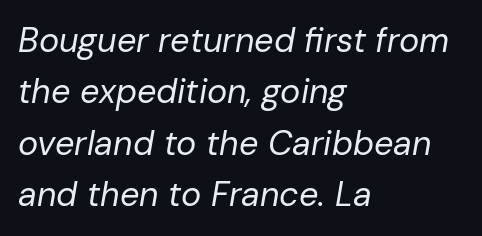
The image shows 34 px regular-weight type, italic (leaning right); set left-aligned, normal line spacing (1.51x), normal letter spacing, not underlined; low stroke contrast and a medium x-height.
